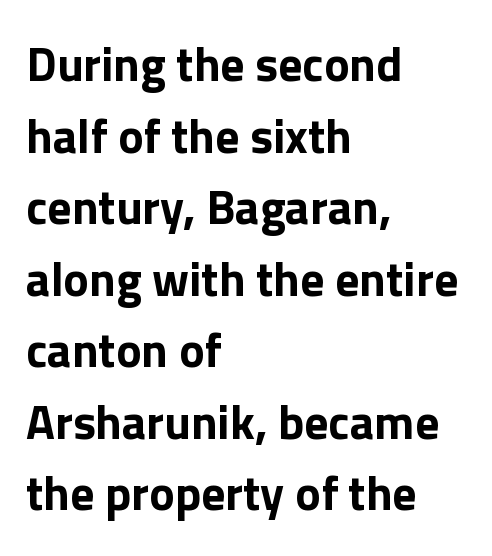
The image shows 48 px bold sans-serif type, upright; set left-aligned, normal line spacing (1.49x), normal letter spacing, not underlined; a medium x-height.
